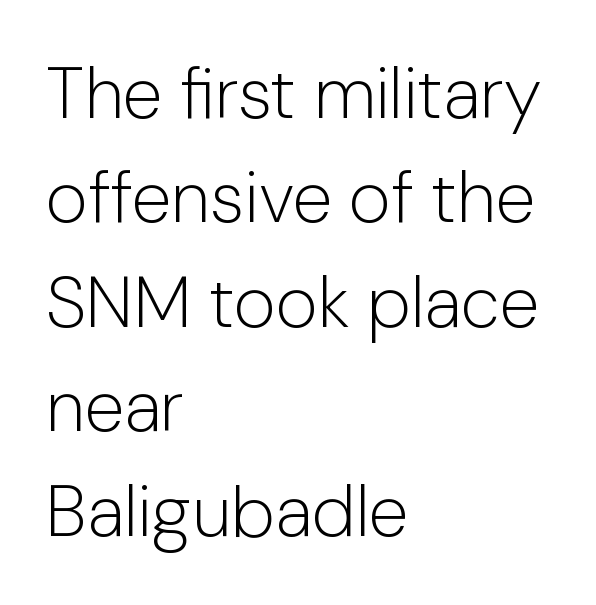
{"serif": "no", "italic": "no", "bold": "no", "weight": "light", "width": "normal", "stroke_contrast": "low", "x_height": "medium", "monospaced": "no", "underline": "no", "align": "left", "line_spacing": "normal", "line_spacing_ratio": 1.45, "letter_spacing": "normal", "letter_spacing_em": 0.0, "glyph_px": 72}
